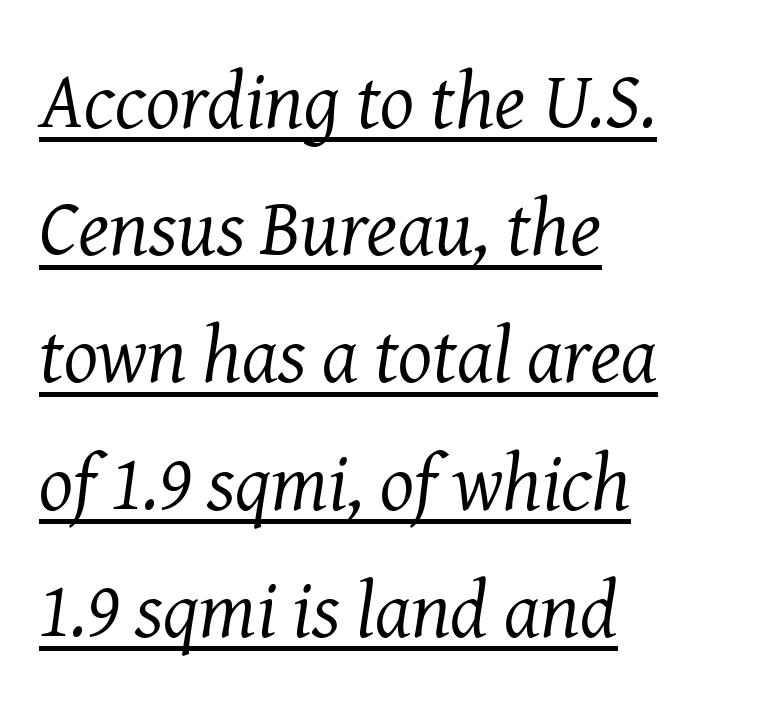
Q: Is the text bold? A: No.
Q: Is the text italic (slanted)? A: Yes, it leans right by about 8 degrees.
Q: Is the typeface a serif or a sans-serif typeface? A: Serif.
Q: Is the text underlined? A: Yes.
Q: How is the paragraph aligned? A: Left-aligned.
Q: Is the spacing between letters normal or unusually wide? A: Normal.
Q: Is the spacing between lines tight, normal or loose? A: Normal.
Q: Width (condensed, normal, or wide)? A: Normal.
Q: Stroke contrast? A: Medium.
Q: x-height? A: Medium.
Q: Monospaced? A: No.
